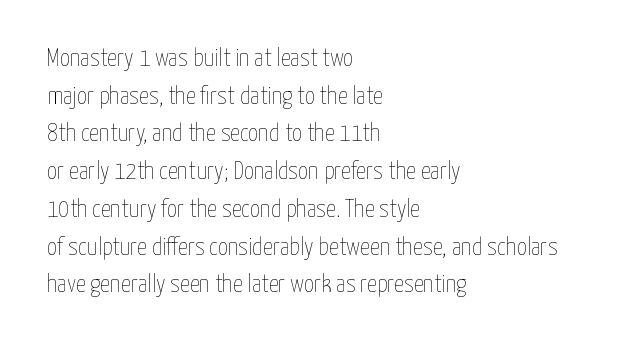
The image shows 25 px text type, upright; set left-aligned, normal line spacing (1.51x), normal letter spacing, not underlined.
